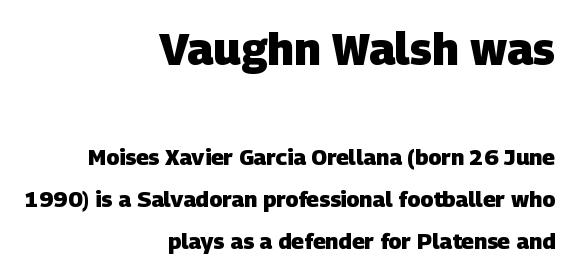
The image shows 45 px heavy sans-serif type; set right-aligned, loose line spacing (1.91x), normal letter spacing, not underlined; the first (top) block is 2.05x larger; low stroke contrast and a large x-height.
